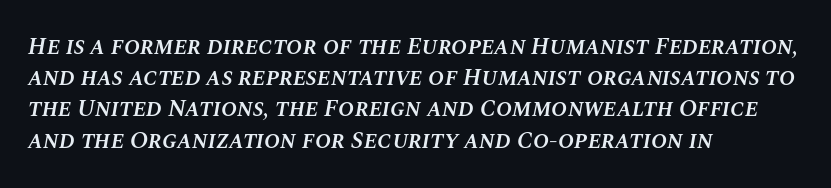
The specimen reads as italic at a glance. The lines are quadded left. The passage shown is semibold, sitting just below true bold. Regular leading. Type without underlining.
